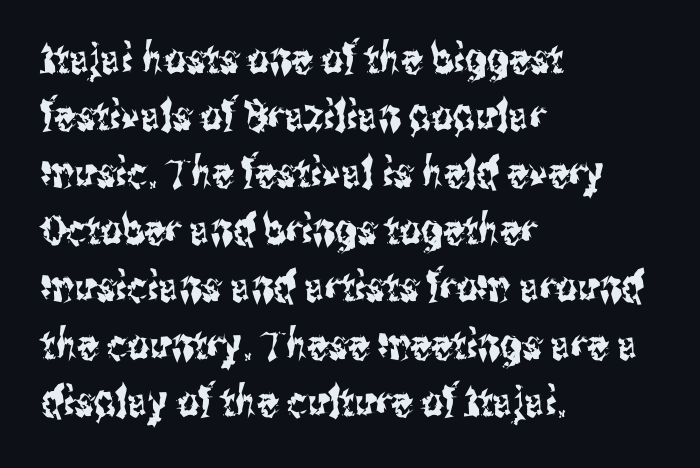
The image shows 42 px condensed sans-serif type, upright; set left-aligned, normal line spacing (1.36x), normal letter spacing, not underlined; medium stroke contrast and a medium x-height.
